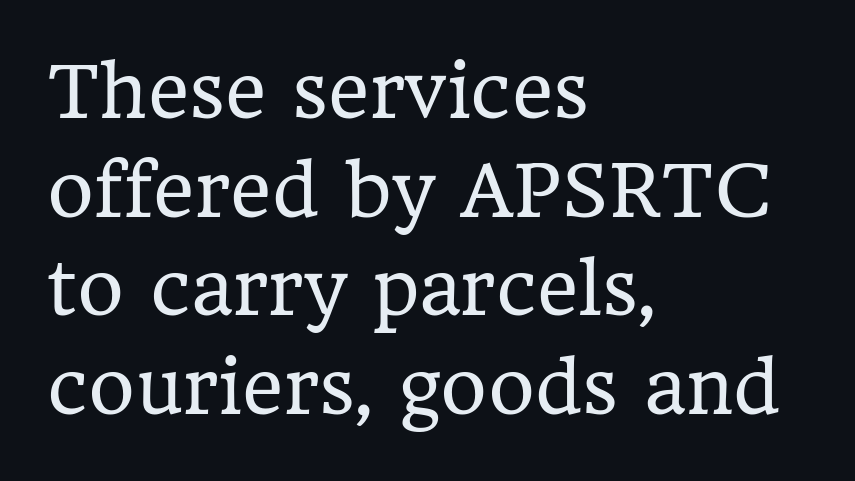
{"serif": "yes", "italic": "no", "bold": "no", "weight": "regular", "width": "normal", "stroke_contrast": "low", "x_height": "medium", "monospaced": "no", "underline": "no", "align": "left", "line_spacing": "normal", "line_spacing_ratio": 1.39, "letter_spacing": "normal", "letter_spacing_em": 0.0, "glyph_px": 71}
